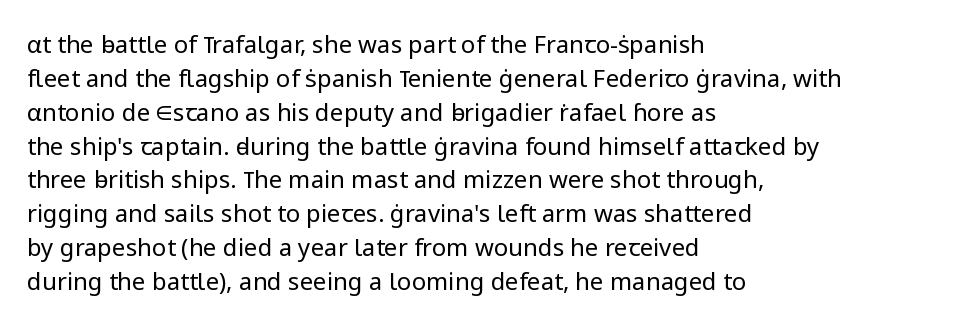
Q: Is the text bold? A: No.
Q: Is the text italic (slanted)? A: No, it is upright.
Q: Is the text underlined? A: No.
Q: How is the paragraph aligned? A: Left-aligned.
Q: Is the spacing between letters normal or unusually wide? A: Normal.
Q: Is the spacing between lines tight, normal or loose? A: Normal.
